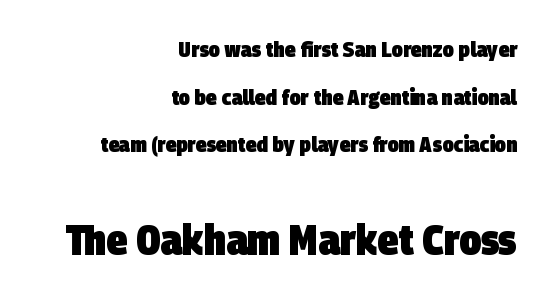
The image shows 43 px heavy, condensed sans-serif type; set right-aligned, loose line spacing (2.17x), normal letter spacing, not underlined; the second (bottom) block is 1.95x larger; low stroke contrast and a large x-height.
